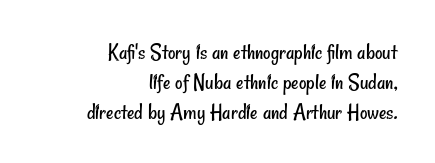
{"bold": "no", "underline": "no", "align": "right", "line_spacing": "normal", "line_spacing_ratio": 1.3, "letter_spacing": "normal", "letter_spacing_em": 0.0, "glyph_px": 23}
